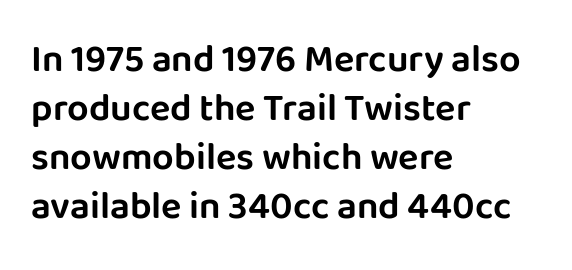
The image shows 38 px sans-serif type, upright; set left-aligned, normal line spacing (1.29x), normal letter spacing, not underlined; low stroke contrast and a large x-height.
